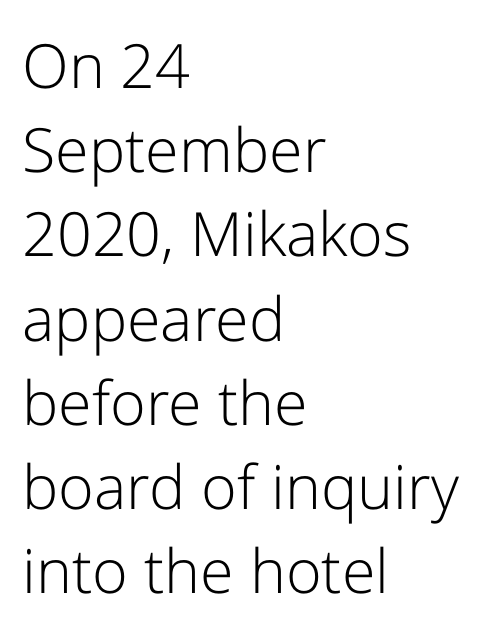
{"serif": "no", "italic": "no", "bold": "no", "weight": "light", "width": "normal", "stroke_contrast": "low", "x_height": "medium", "monospaced": "no", "underline": "no", "align": "left", "line_spacing": "normal", "line_spacing_ratio": 1.38, "letter_spacing": "normal", "letter_spacing_em": 0.0, "glyph_px": 61}
